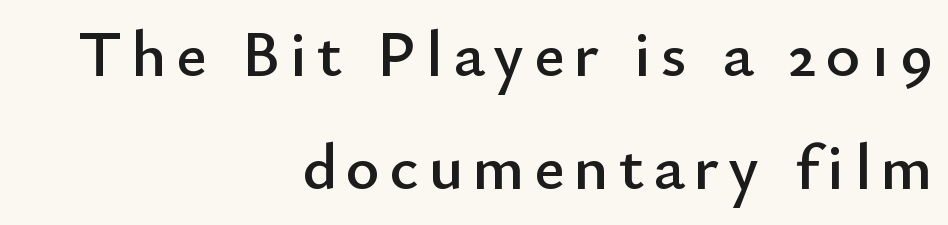
Q: Is the text italic (slanted)? A: No, it is upright.
Q: Is the typeface a serif or a sans-serif typeface? A: Sans-serif.
Q: Is the text underlined? A: No.
Q: How is the paragraph aligned? A: Right-aligned.
Q: Width (condensed, normal, or wide)? A: Normal.
Q: Stroke contrast? A: Low.
Q: x-height? A: Small.
Q: Monospaced? A: No.
